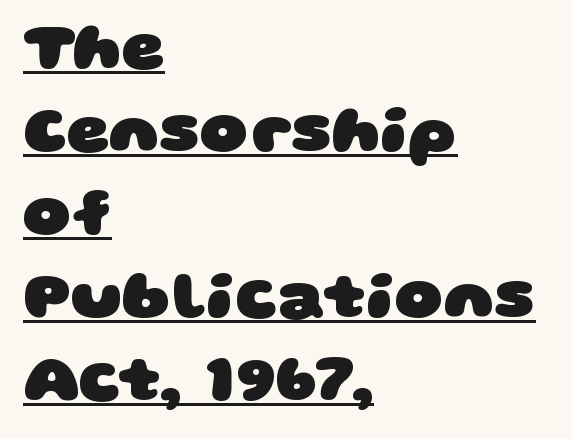
The image shows 67 px heavy, wide sans-serif type; set left-aligned, line spacing 1.24x, normal letter spacing, underlined; low stroke contrast and a large x-height.
